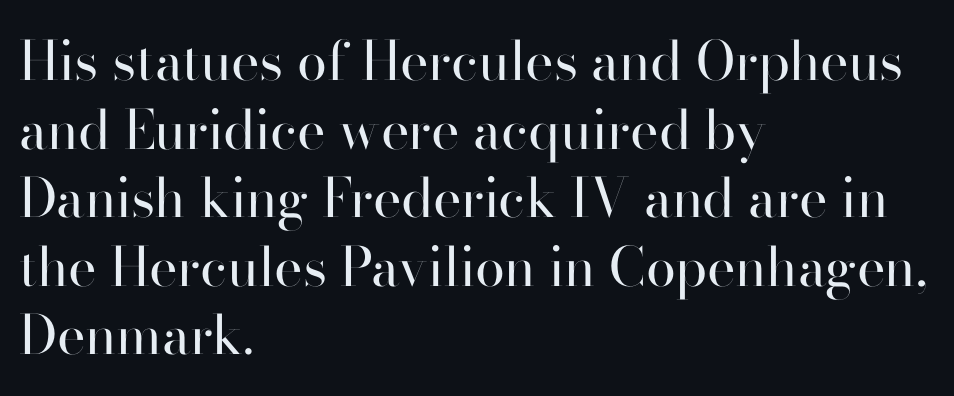
{"serif": "no", "italic": "no", "bold": "no", "weight": "regular", "width": "normal", "stroke_contrast": "high", "x_height": "small", "monospaced": "no", "underline": "no", "align": "left", "line_spacing": "normal", "line_spacing_ratio": 1.27, "letter_spacing": "normal", "letter_spacing_em": 0.0, "glyph_px": 54}
